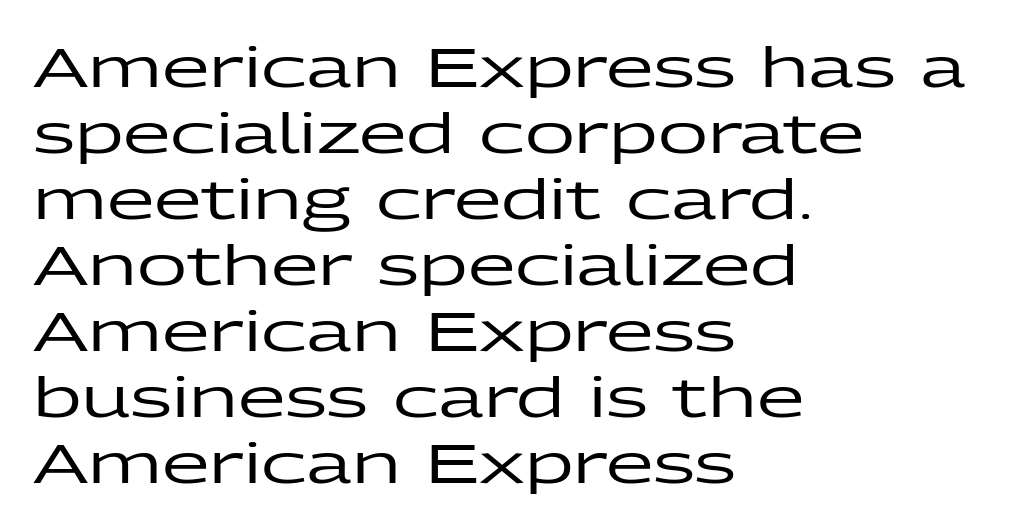
The image shows 55 px wide sans-serif type, upright; set left-aligned, line spacing 1.2x, normal letter spacing, not underlined; low stroke contrast and a medium x-height.
